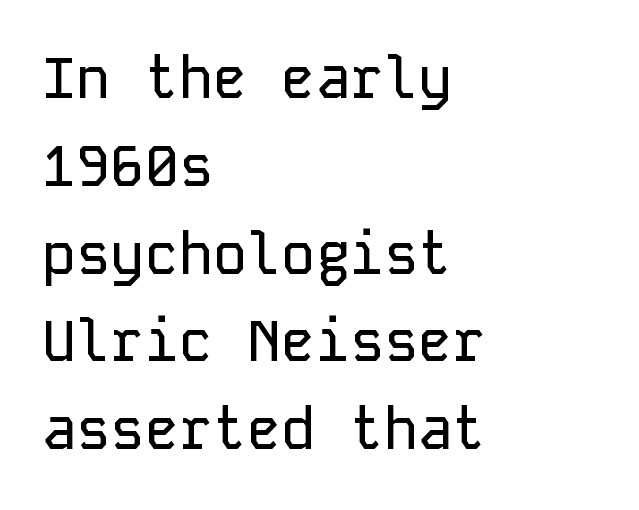
Q: Is the text italic (slanted)? A: No, it is upright.
Q: Is the typeface a serif or a sans-serif typeface? A: Sans-serif.
Q: Is the text underlined? A: No.
Q: How is the paragraph aligned? A: Left-aligned.
Q: Is the spacing between letters normal or unusually wide? A: Normal.
Q: Is the spacing between lines tight, normal or loose? A: Normal.
Q: Width (condensed, normal, or wide)? A: Normal.
Q: Stroke contrast? A: Low.
Q: x-height? A: Medium.
Q: Monospaced? A: Yes.
